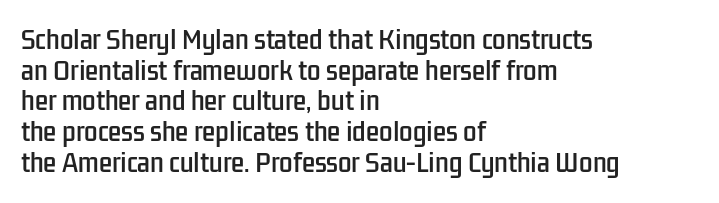
{"italic": "no", "underline": "no", "align": "left", "line_spacing": "normal", "line_spacing_ratio": 1.28, "letter_spacing": "normal", "letter_spacing_em": 0.0, "glyph_px": 24}
